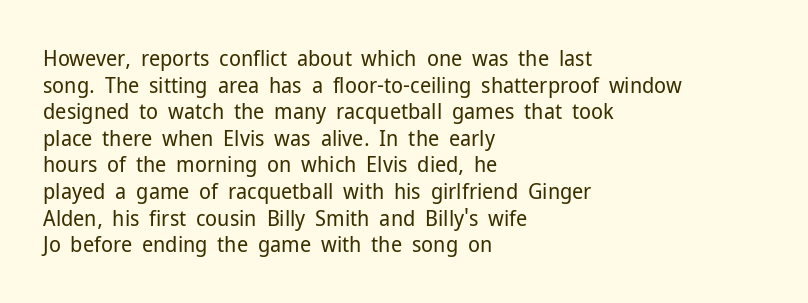
The image shows 22 px text type, upright; set left-aligned, line spacing 1.21x, normal letter spacing, not underlined.
